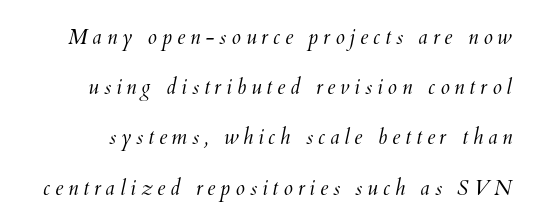
The letterforms stand isolated, each surrounded by extra space. Underline: absent. The weight would be labelled regular, book, light, or lighter still. Does the leading feel generous? Absolutely, it's lavish.
